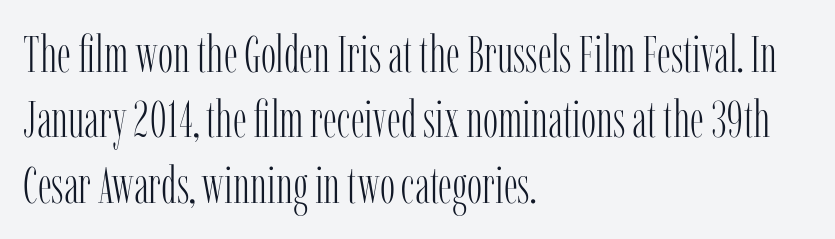
The image shows 51 px light, condensed serif type, upright; set left-aligned, normal line spacing (1.28x), normal letter spacing, not underlined; low stroke contrast and a medium x-height.
